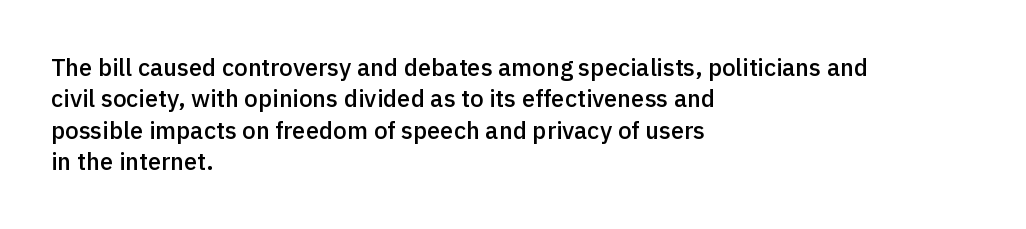
Q: Is the text bold? A: Semi-bold.
Q: Is the text italic (slanted)? A: No, it is upright.
Q: Is the text underlined? A: No.
Q: How is the paragraph aligned? A: Left-aligned.
Q: Is the spacing between letters normal or unusually wide? A: Normal.
Q: Is the spacing between lines tight, normal or loose? A: Normal.
